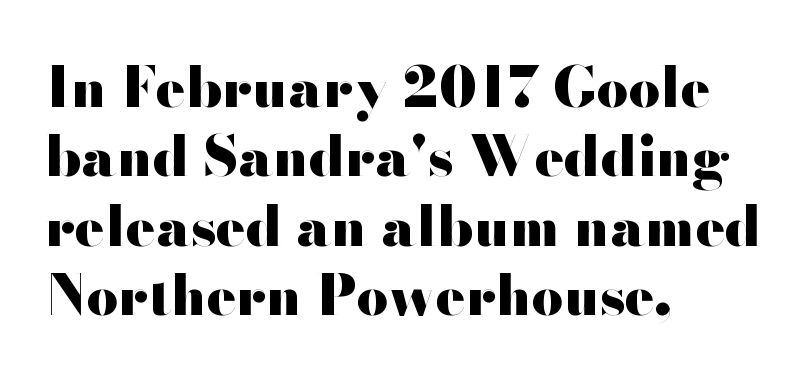
Each glyph is drawn with heavy, bold strokes. Each line starts at the same left margin while the right side varies. This sample uses a sans-serif face. Vertically, the passage feels balanced, rows spaced as you'd expect. Spacing verdict: proportional, widths tailored to each character. The words here are not underlined.
